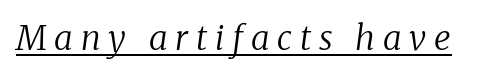
Q: Is the text bold? A: No.
Q: Is the text italic (slanted)? A: Yes, it leans right by about 8 degrees.
Q: Is the typeface a serif or a sans-serif typeface? A: Serif.
Q: Is the text underlined? A: Yes.
Q: Is the spacing between letters normal or unusually wide? A: Unusually wide.
Q: Width (condensed, normal, or wide)? A: Normal.
Q: Stroke contrast? A: Low.
Q: x-height? A: Medium.
Q: Monospaced? A: No.
